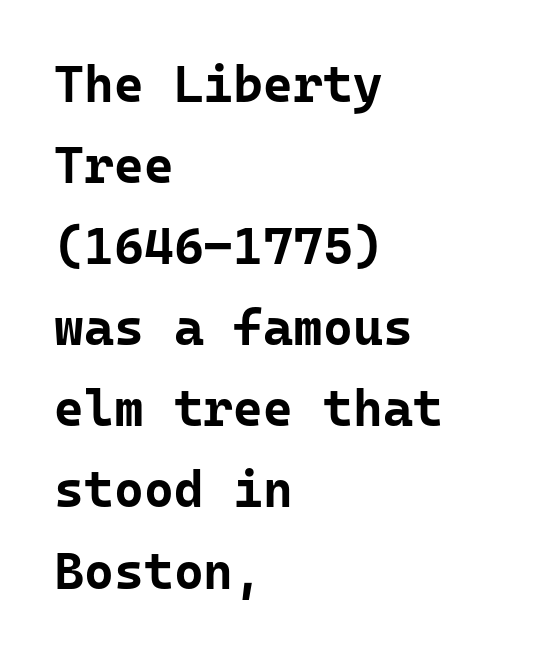
Q: Is the text bold? A: Yes.
Q: Is the text italic (slanted)? A: No, it is upright.
Q: Is the typeface a serif or a sans-serif typeface? A: Sans-serif.
Q: Is the text underlined? A: No.
Q: How is the paragraph aligned? A: Left-aligned.
Q: Is the spacing between letters normal or unusually wide? A: Normal.
Q: Is the spacing between lines tight, normal or loose? A: Normal.
Q: Width (condensed, normal, or wide)? A: Normal.
Q: Stroke contrast? A: Low.
Q: x-height? A: Medium.
Q: Monospaced? A: Yes.
